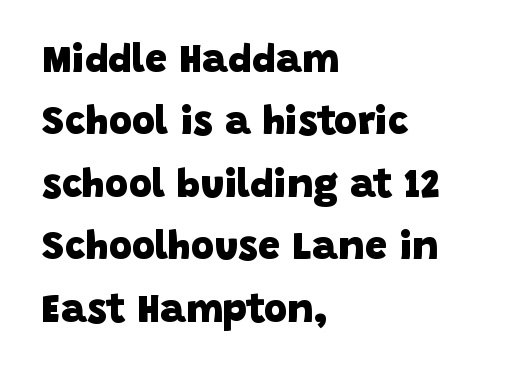
Q: Is the text bold? A: Yes.
Q: Is the typeface a serif or a sans-serif typeface? A: Sans-serif.
Q: Is the text underlined? A: No.
Q: How is the paragraph aligned? A: Left-aligned.
Q: Is the spacing between letters normal or unusually wide? A: Normal.
Q: Is the spacing between lines tight, normal or loose? A: Normal.
Q: Width (condensed, normal, or wide)? A: Normal.
Q: Stroke contrast? A: Low.
Q: x-height? A: Large.
Q: Monospaced? A: No.
